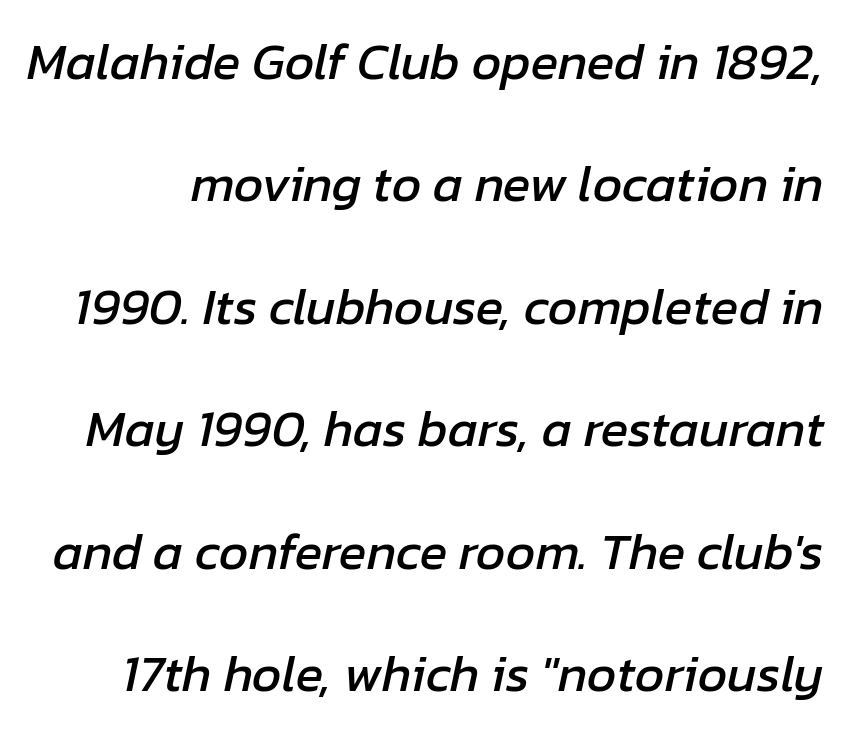
{"italic": "yes", "lean": "right", "slant_degrees": 12, "width": "normal", "stroke_contrast": "low", "x_height": "medium", "monospaced": "no", "underline": "no", "line_spacing": "loose", "line_spacing_ratio": 2.4, "letter_spacing": "normal", "letter_spacing_em": 0.0, "glyph_px": 51}
